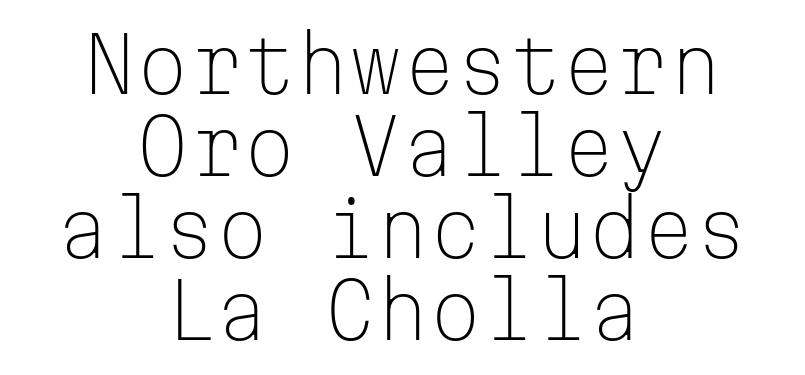
Do the characters align in a grid? Yes, the font is monospaced. Spacing between characters is what you'd get straight out of the box. Is the type heavy? It reads as light-to-regular instead. The leading is snug, giving the passage a crowded texture. Typographically, this falls in the sans-serif category. A clean baseline with only descenders dipping below it.
